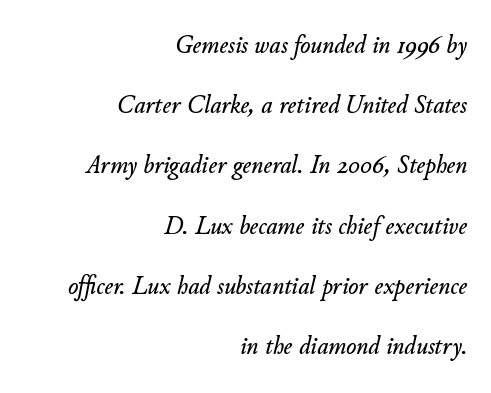
Q: Is the text italic (slanted)? A: Yes, it leans right by about 11 degrees.
Q: Is the text underlined? A: No.
Q: How is the paragraph aligned? A: Right-aligned.
Q: Is the spacing between letters normal or unusually wide? A: Normal.
Q: Is the spacing between lines tight, normal or loose? A: Loose.
